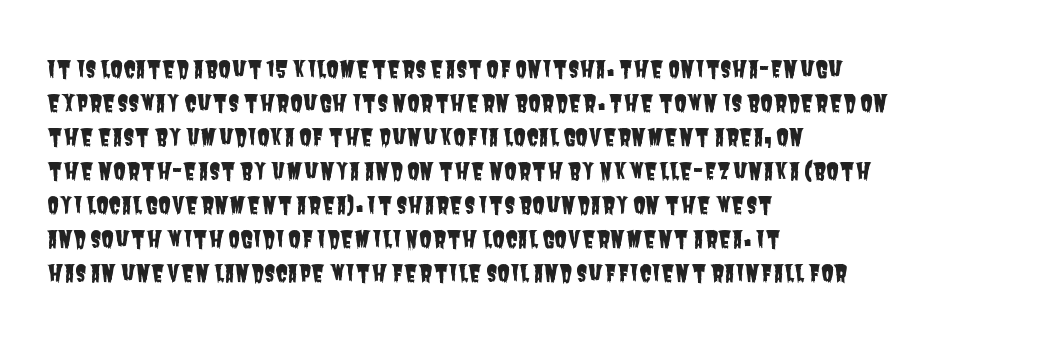
{"underline": "no", "align": "left", "line_spacing": "normal", "line_spacing_ratio": 1.48, "letter_spacing": "normal", "letter_spacing_em": 0.0, "glyph_px": 23}
